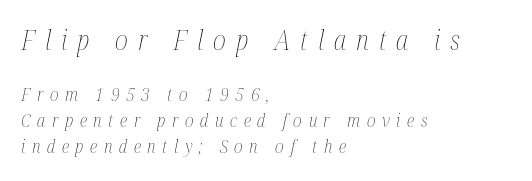
Q: Is the text bold? A: No.
Q: Is the text italic (slanted)? A: Yes, it leans right by about 12 degrees.
Q: Is the text underlined? A: No.
Q: How is the paragraph aligned? A: Left-aligned.
Q: Is the spacing between letters normal or unusually wide? A: Unusually wide.
Q: Is the spacing between lines tight, normal or loose? A: Normal.
Q: Which block of text is set in a larger size, the first (top) or the second (bottom)? A: The first (top) one.
